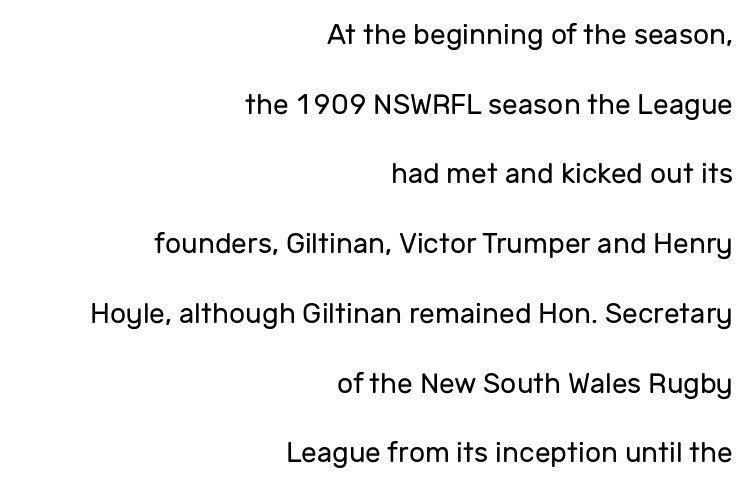
Q: Is the text bold? A: No.
Q: Is the text italic (slanted)? A: No, it is upright.
Q: Is the typeface a serif or a sans-serif typeface? A: Sans-serif.
Q: Is the text underlined? A: No.
Q: How is the paragraph aligned? A: Right-aligned.
Q: Is the spacing between letters normal or unusually wide? A: Normal.
Q: Is the spacing between lines tight, normal or loose? A: Loose.
Q: Width (condensed, normal, or wide)? A: Normal.
Q: Stroke contrast? A: Low.
Q: x-height? A: Medium.
Q: Monospaced? A: No.
